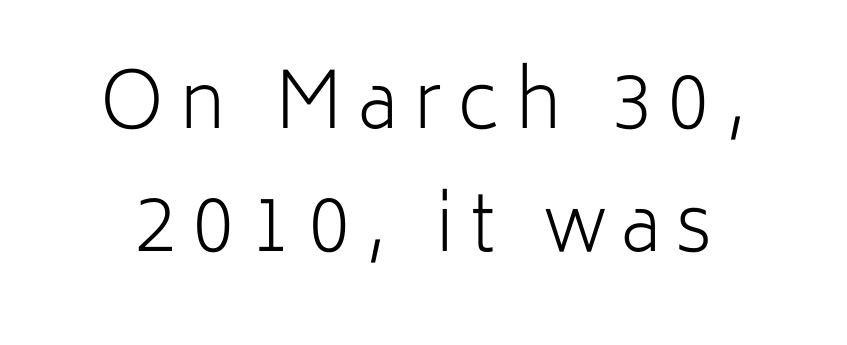
What stands out about the letter spacing? Its width — letters are far apart. Is the stroke heavy? The answer is a plain regular-or-lighter. Underline: absent. Note the varied advance widths — an 'i' is clearly narrower than an 'm'.
